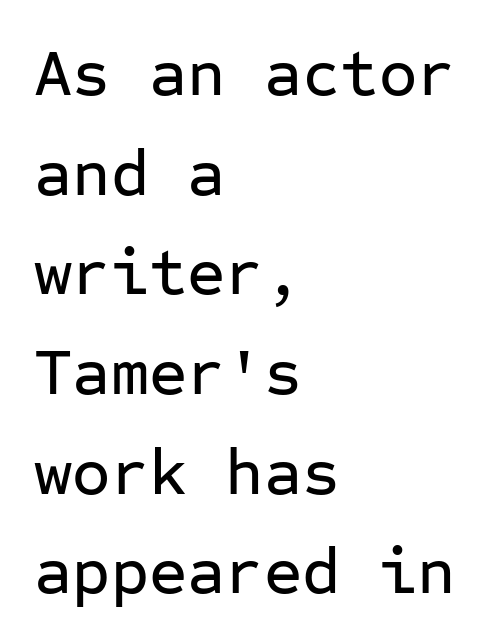
Rows of type keep a routine distance in the vertical direction. Short note: letters normally spaced. The axis of the letterforms is exactly vertical. Only glyphs here, with clear space below each row.
